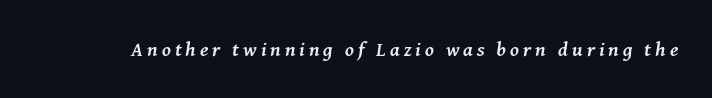
Observe the wide spacing: letters keep a clear distance from each other. Set as a true bold cut, around the 700 mark. The glyphs look as if they've been sheared to an angle. Nobody drew a line under any word here.
